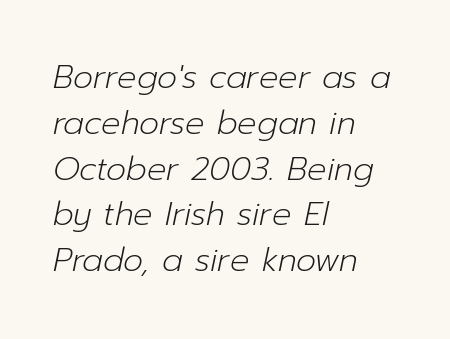
{"italic": "yes", "lean": "right", "slant_degrees": 12, "bold": "no", "weight": "light", "width": "normal", "stroke_contrast": "low", "x_height": "medium", "monospaced": "no", "underline": "no", "align": "left", "line_spacing": "normal", "line_spacing_ratio": 1.43, "letter_spacing": "normal", "letter_spacing_em": 0.0, "glyph_px": 32}
